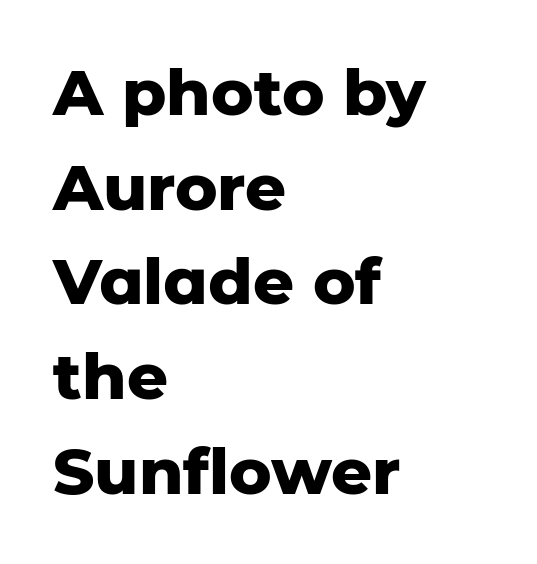
The image shows 64 px heavy sans-serif type, upright; set left-aligned, normal line spacing (1.48x), normal letter spacing, not underlined; low stroke contrast and a medium x-height.
